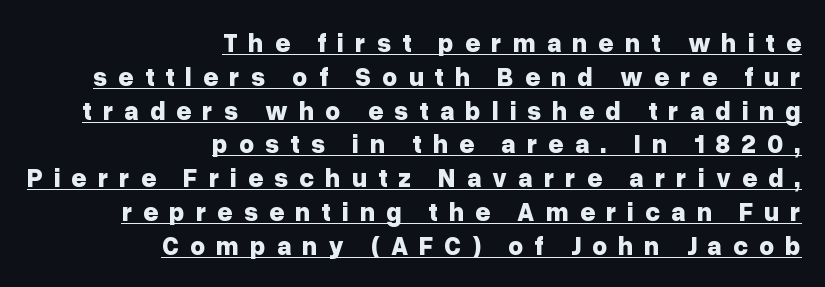
The specimen includes a rule beneath the text block's lines. The axis of the letterforms is exactly vertical. Notice how thick the strokes are: this is what a full bold looks like. Rows of type keep a routine distance in the vertical direction.
